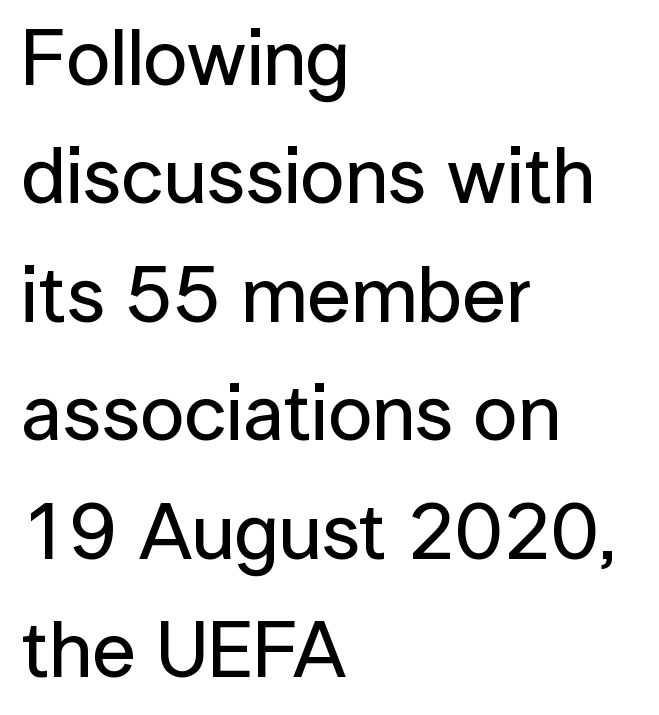
Q: Is the text italic (slanted)? A: No, it is upright.
Q: Is the typeface a serif or a sans-serif typeface? A: Sans-serif.
Q: Is the text underlined? A: No.
Q: How is the paragraph aligned? A: Left-aligned.
Q: Is the spacing between letters normal or unusually wide? A: Normal.
Q: Is the spacing between lines tight, normal or loose? A: Normal.
Q: Width (condensed, normal, or wide)? A: Normal.
Q: Stroke contrast? A: Low.
Q: x-height? A: Medium.
Q: Monospaced? A: No.
